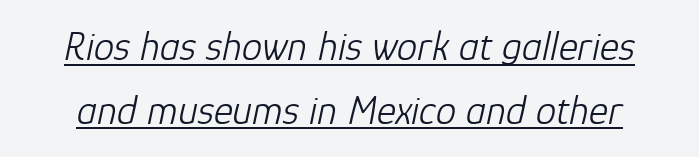
The image shows 41 px light type, italic (leaning right); set normal line spacing (1.55x), normal letter spacing, underlined; low stroke contrast and a medium x-height.
